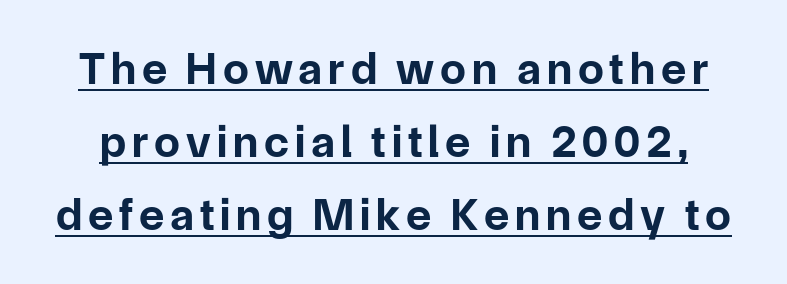
Q: Is the text bold? A: Yes.
Q: Is the text italic (slanted)? A: No, it is upright.
Q: Is the typeface a serif or a sans-serif typeface? A: Sans-serif.
Q: Is the text underlined? A: Yes.
Q: Is the spacing between lines tight, normal or loose? A: Normal.
Q: Width (condensed, normal, or wide)? A: Normal.
Q: Stroke contrast? A: Low.
Q: x-height? A: Medium.
Q: Monospaced? A: No.
